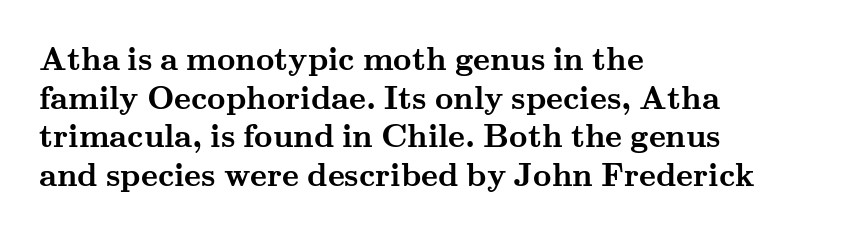
Designer's note — italics off, roman on. What kind of face is this? One with serifs. A classic flush-left, rag-right setting is used for this passage. These lines are rendered in a variable-pitch font.
